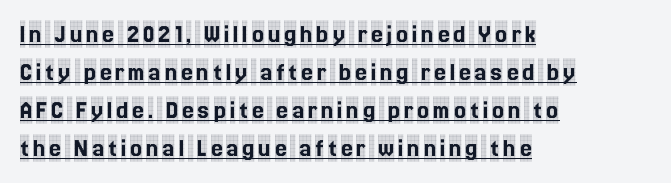
The image shows 27 px text type, upright; set left-aligned, normal line spacing (1.41x), underlined.
